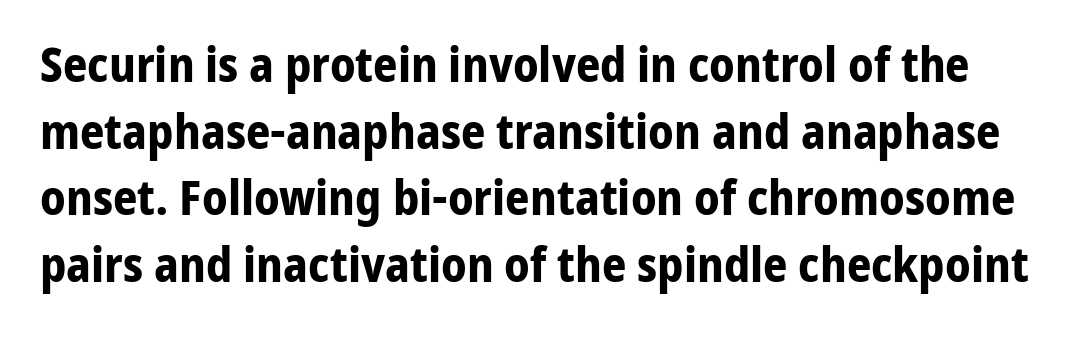
{"serif": "no", "italic": "no", "bold": "yes", "weight": "bold", "width": "normal", "stroke_contrast": "low", "x_height": "medium", "monospaced": "no", "underline": "no", "line_spacing": "normal", "line_spacing_ratio": 1.39, "letter_spacing": "normal", "letter_spacing_em": 0.0, "glyph_px": 48}
